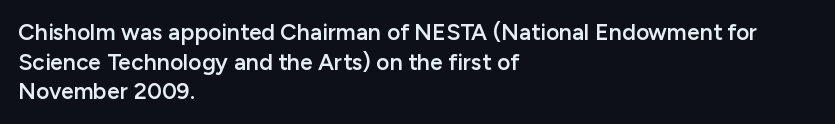
The image shows 23 px text type, upright; set left-aligned, normal line spacing (1.29x), normal letter spacing, not underlined.
